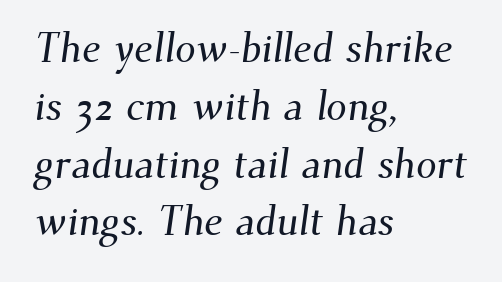
{"serif": "yes", "width": "normal", "stroke_contrast": "medium", "x_height": "small", "monospaced": "no", "underline": "no", "align": "left", "line_spacing": "normal", "line_spacing_ratio": 1.41, "letter_spacing": "normal", "letter_spacing_em": 0.0, "glyph_px": 41}
